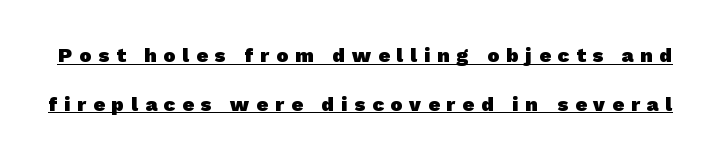
The image shows 20 px bold type; set loose line spacing (2.43x), unusually wide letter spacing (+0.35 em), underlined.
